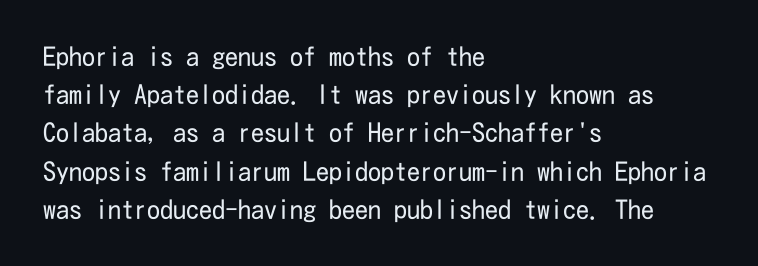
{"italic": "no", "bold": "no", "underline": "no", "align": "left", "line_spacing": "normal", "line_spacing_ratio": 1.47, "letter_spacing": "normal", "letter_spacing_em": 0.0, "glyph_px": 26}
